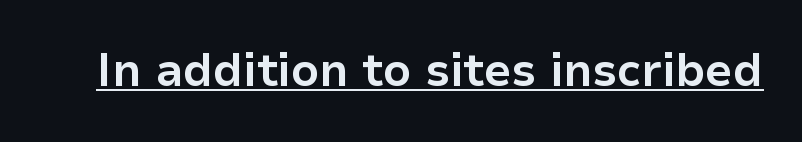
{"serif": "no", "italic": "no", "bold": "yes", "weight": "bold", "width": "normal", "stroke_contrast": "low", "x_height": "medium", "monospaced": "no", "underline": "yes", "letter_spacing": "normal", "letter_spacing_em": 0.0, "glyph_px": 46}
